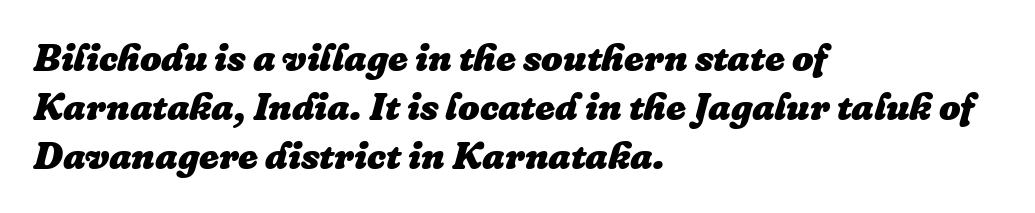
Strokes here are thick enough to call this a true bold. A normal amount of white space separates one row of letters from the next. Type without underlining. Is the block centered? No — it sits flush against the left margin. Varying glyph widths throughout — classic text-font behaviour.
